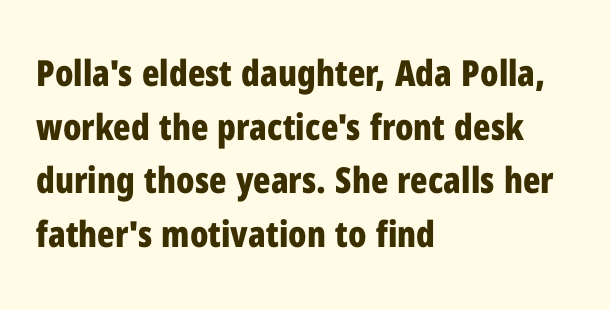
{"serif": "no", "italic": "no", "bold": "yes", "weight": "bold", "width": "condensed", "stroke_contrast": "low", "x_height": "medium", "monospaced": "no", "underline": "no", "align": "left", "line_spacing": "normal", "line_spacing_ratio": 1.49, "letter_spacing": "normal", "letter_spacing_em": 0.0, "glyph_px": 36}
